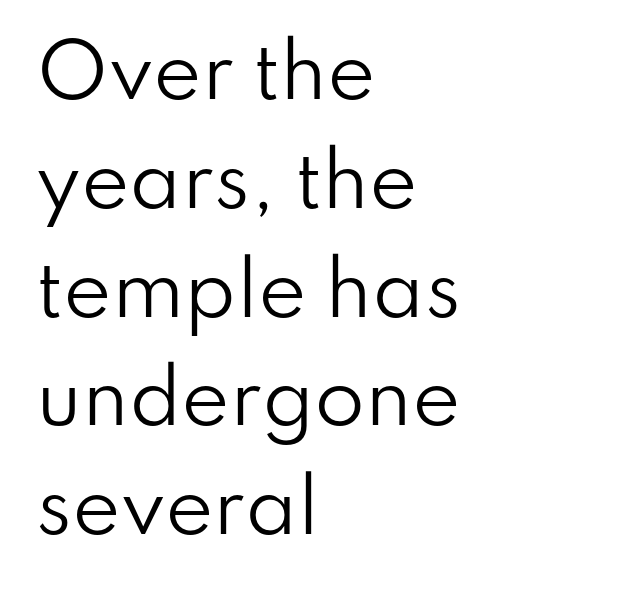
It's the straight-up-and-down kind of type. Serifs: no, the terminals of the letterforms are clean. The gap between lines stays unmarked. The face looks like a standard text weight, possibly lighter. Here the designer chose a conventional face with non-uniform glyph widths.
